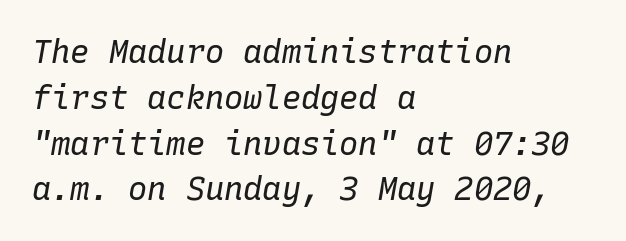
The image shows 32 px regular-weight type, italic (leaning right), monospaced; set left-aligned, normal line spacing (1.43x), normal letter spacing, not underlined; low stroke contrast and a medium x-height.
